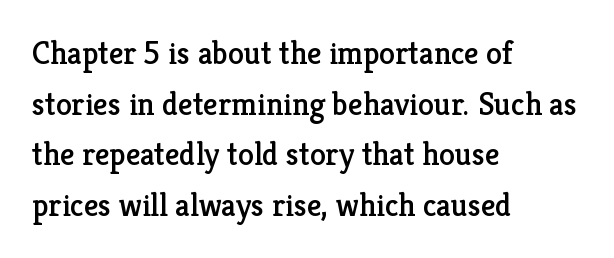
Style check: upright. Default kerning and tracking; the words read as compact shapes. A classic flush-left, rag-right setting is used for this passage. The glyphs in this specimen are seriffed.
